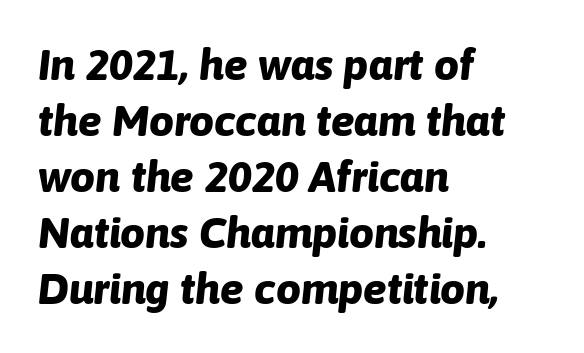
{"italic": "yes", "lean": "right", "slant_degrees": 6, "bold": "yes", "weight": "bold", "width": "normal", "stroke_contrast": "low", "x_height": "medium", "monospaced": "no", "underline": "no", "align": "left", "line_spacing": "normal", "line_spacing_ratio": 1.27, "letter_spacing": "normal", "letter_spacing_em": 0.0, "glyph_px": 44}
